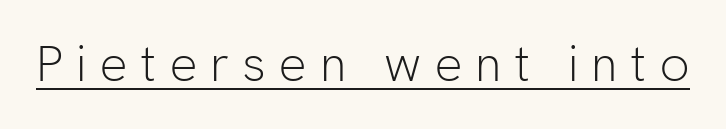
Q: Is the text bold? A: No.
Q: Is the text italic (slanted)? A: No, it is upright.
Q: Is the typeface a serif or a sans-serif typeface? A: Sans-serif.
Q: Is the text underlined? A: Yes.
Q: Is the spacing between letters normal or unusually wide? A: Unusually wide.
Q: Width (condensed, normal, or wide)? A: Normal.
Q: Stroke contrast? A: Low.
Q: x-height? A: Medium.
Q: Monospaced? A: No.
